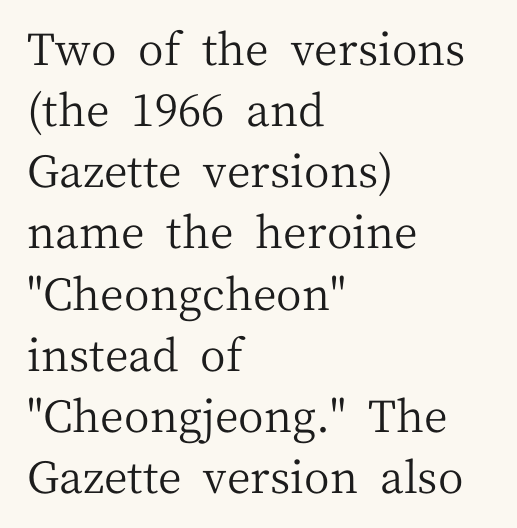
Q: Is the text bold? A: No.
Q: Is the text italic (slanted)? A: No, it is upright.
Q: Is the typeface a serif or a sans-serif typeface? A: Serif.
Q: Is the text underlined? A: No.
Q: How is the paragraph aligned? A: Left-aligned.
Q: Is the spacing between letters normal or unusually wide? A: Normal.
Q: Is the spacing between lines tight, normal or loose? A: Normal.
Q: Width (condensed, normal, or wide)? A: Normal.
Q: Stroke contrast? A: Medium.
Q: x-height? A: Medium.
Q: Monospaced? A: No.
